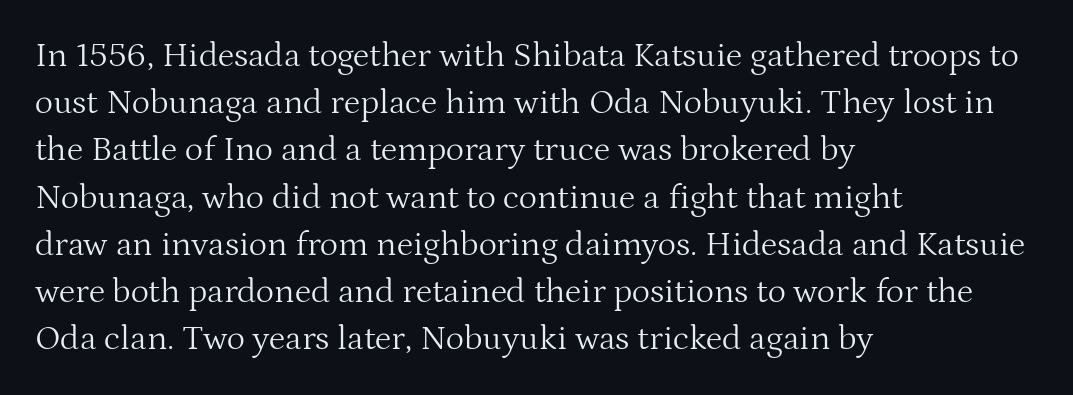
Q: Is the text bold? A: No.
Q: Is the text italic (slanted)? A: No, it is upright.
Q: Is the typeface a serif or a sans-serif typeface? A: Serif.
Q: Is the text underlined? A: No.
Q: How is the paragraph aligned? A: Left-aligned.
Q: Is the spacing between letters normal or unusually wide? A: Normal.
Q: Is the spacing between lines tight, normal or loose? A: Normal.
Q: Width (condensed, normal, or wide)? A: Normal.
Q: Stroke contrast? A: Medium.
Q: x-height? A: Medium.
Q: Monospaced? A: No.
